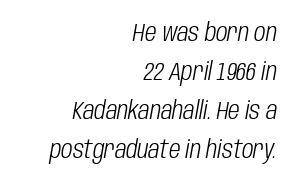
Unmarked baselines from the first word to the last. Characters follow at the spacing the type designer built in. Notice how the stems are inclined rather than vertical — that's the hallmark of italics. This reads as an unemphasized weight, regular at the heaviest.
